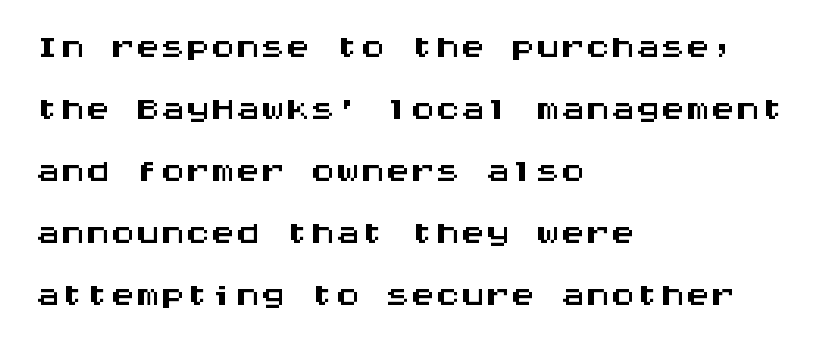
{"serif": "no", "italic": "no", "width": "wide", "stroke_contrast": "medium", "x_height": "large", "monospaced": "yes", "underline": "no", "align": "left", "line_spacing_ratio": 1.24, "letter_spacing": "normal", "letter_spacing_em": 0.0, "glyph_px": 50}
